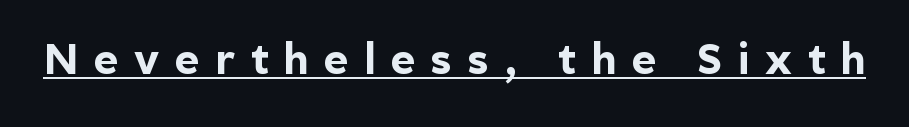
Q: Is the text bold? A: Yes.
Q: Is the text italic (slanted)? A: No, it is upright.
Q: Is the typeface a serif or a sans-serif typeface? A: Sans-serif.
Q: Is the text underlined? A: Yes.
Q: Is the spacing between letters normal or unusually wide? A: Unusually wide.
Q: Width (condensed, normal, or wide)? A: Normal.
Q: x-height? A: Medium.
Q: Monospaced? A: No.
